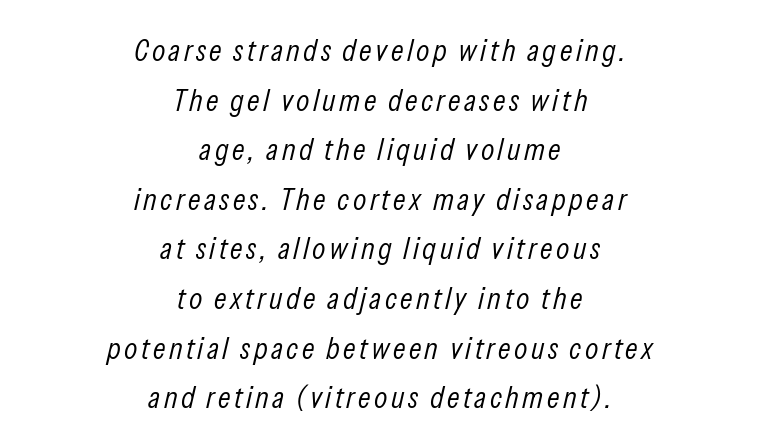
{"italic": "yes", "lean": "right", "slant_degrees": 13, "bold": "no", "weight": "light", "width": "condensed", "stroke_contrast": "low", "x_height": "medium", "monospaced": "no", "underline": "no", "align": "center", "line_spacing": "normal", "line_spacing_ratio": 1.6, "glyph_px": 31}
